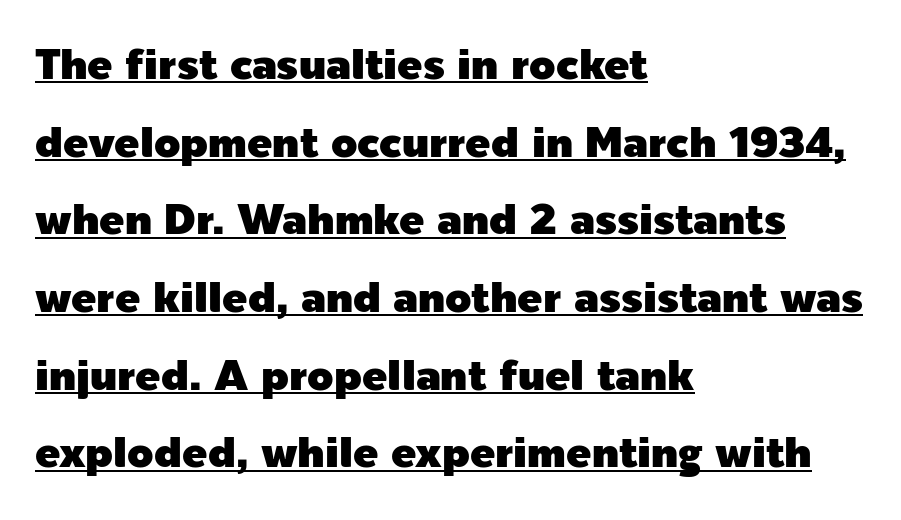
Q: Is the text italic (slanted)? A: No, it is upright.
Q: Is the typeface a serif or a sans-serif typeface? A: Sans-serif.
Q: Is the text underlined? A: Yes.
Q: How is the paragraph aligned? A: Left-aligned.
Q: Is the spacing between letters normal or unusually wide? A: Normal.
Q: Width (condensed, normal, or wide)? A: Normal.
Q: x-height? A: Medium.
Q: Monospaced? A: No.
